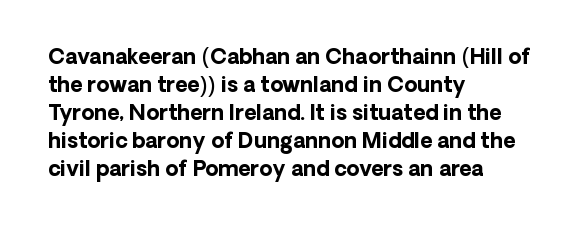
The image shows 21 px bold type, upright; set left-aligned, normal line spacing (1.33x), normal letter spacing, not underlined.
